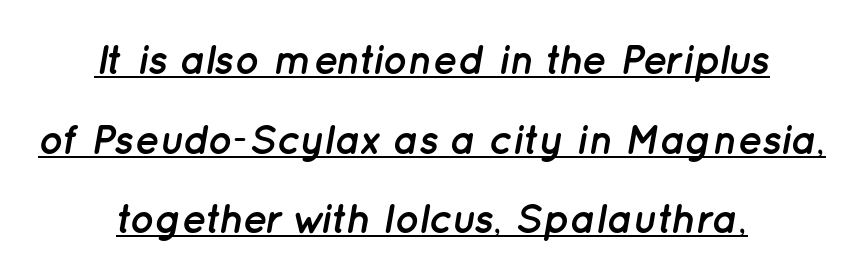
The image shows 41 px semibold type, italic (leaning right); set centered, loose line spacing (1.94x), normal letter spacing, underlined; low stroke contrast and a medium x-height.
